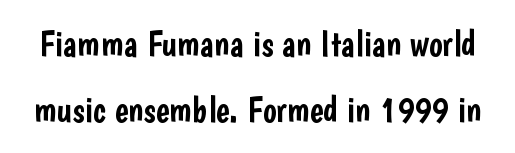
The image shows 36 px condensed sans-serif type, upright; set line spacing 1.83x, normal letter spacing, not underlined; low stroke contrast and a medium x-height.
